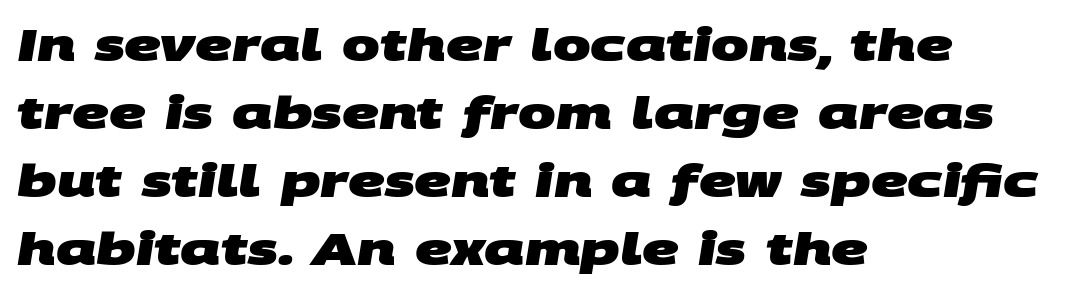
The image shows 45 px heavy, wide sans-serif type; set left-aligned, normal line spacing (1.51x), normal letter spacing, not underlined; medium stroke contrast and a large x-height.
